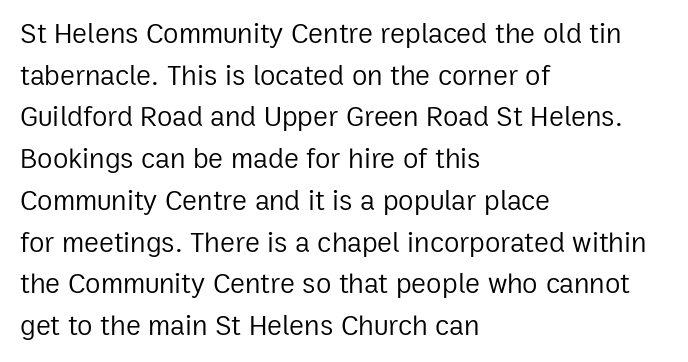
{"serif": "no", "italic": "no", "bold": "no", "weight": "regular", "width": "normal", "stroke_contrast": "low", "x_height": "medium", "monospaced": "no", "underline": "no", "align": "left", "line_spacing": "normal", "line_spacing_ratio": 1.49, "letter_spacing": "normal", "letter_spacing_em": 0.0, "glyph_px": 28}
